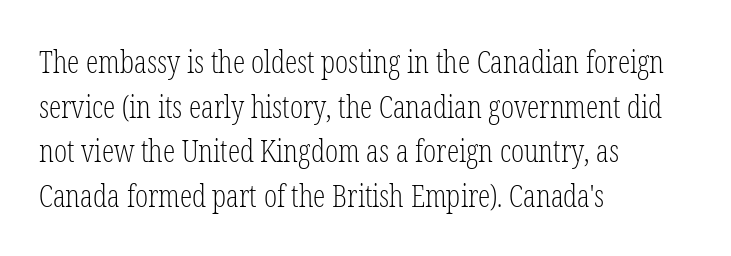
Q: Is the text bold? A: No.
Q: Is the text italic (slanted)? A: No, it is upright.
Q: Is the typeface a serif or a sans-serif typeface? A: Serif.
Q: Is the text underlined? A: No.
Q: How is the paragraph aligned? A: Left-aligned.
Q: Is the spacing between letters normal or unusually wide? A: Normal.
Q: Is the spacing between lines tight, normal or loose? A: Normal.
Q: Width (condensed, normal, or wide)? A: Condensed.
Q: Stroke contrast? A: Low.
Q: x-height? A: Medium.
Q: Monospaced? A: No.
